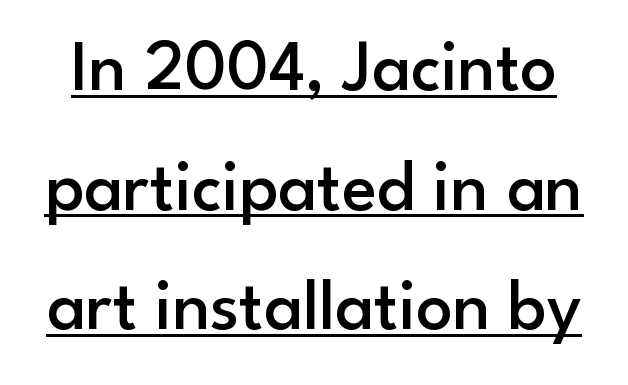
Typographically, this falls in the sans-serif category. The horizontal fit of the characters is conventional and even. This is underlined copy, the kind a proofreader might mark for attention. Italic: no, the glyphs are upright roman.
